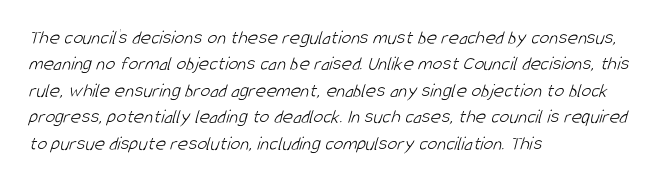
Q: Is the text bold? A: No.
Q: Is the text underlined? A: No.
Q: How is the paragraph aligned? A: Left-aligned.
Q: Is the spacing between letters normal or unusually wide? A: Normal.
Q: Is the spacing between lines tight, normal or loose? A: Normal.
